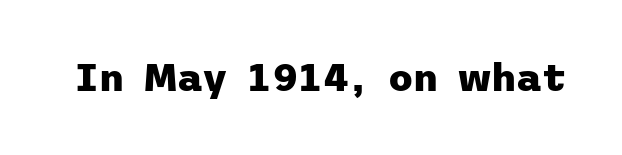
Characters remain perfectly vertical along every line. Quick note: underline off. Look at the tracking — it's just the regular setting, nothing added. The typeface chosen for these lines omits serifs. The letters are bold, with thick, heavy strokes.
